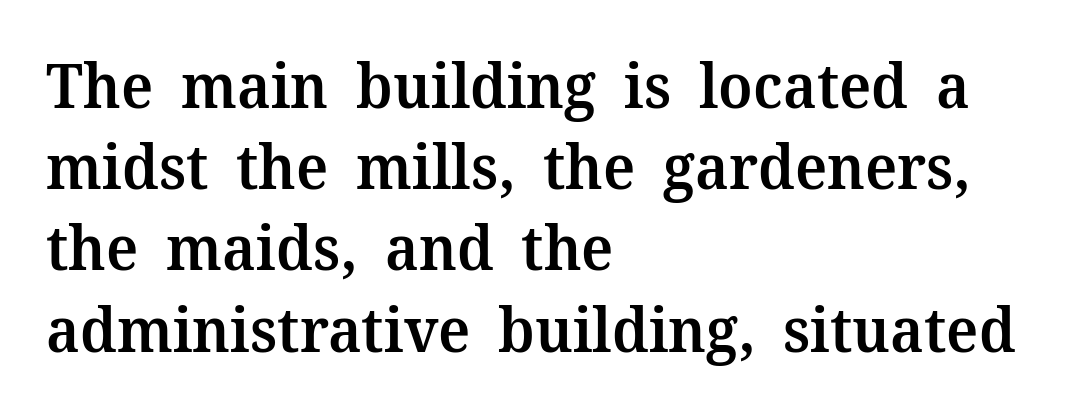
{"serif": "yes", "italic": "no", "bold": "semi", "weight": "semibold", "width": "normal", "stroke_contrast": "medium", "x_height": "medium", "monospaced": "no", "underline": "no", "align": "left", "line_spacing": "normal", "line_spacing_ratio": 1.31, "letter_spacing": "normal", "letter_spacing_em": 0.0, "glyph_px": 62}
